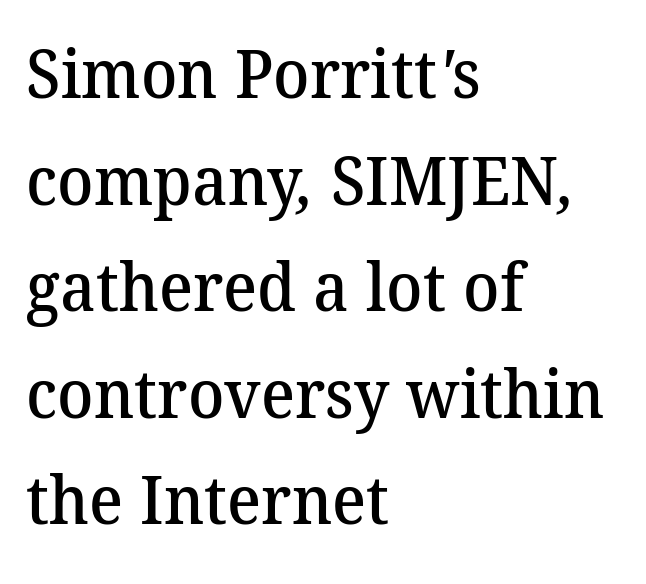
How would I describe the line gaps? Plain and ordinary. In CSS terms this would be text-align: left. Emphasis by weight is partial: semibold. Old-style or modern, the face here clearly has serifs.
